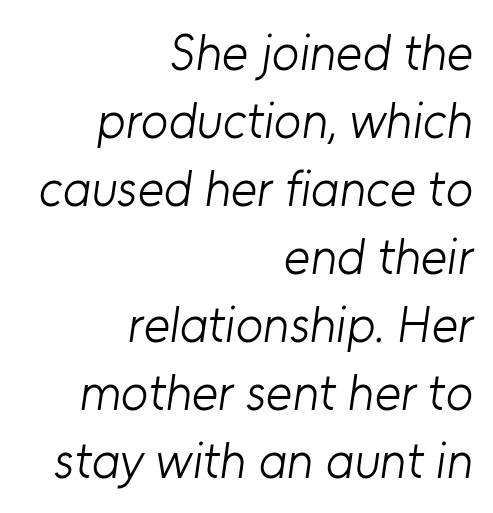
The passage shown is not bold in any degree. Does the leading feel generous? No, just average. The typesetter chose a ragged-left arrangement here. Here the designer chose a conventional face with non-uniform glyph widths. Check under the words: just untouched page. The face used here is a sans, in the tradition of grotesques and geometrics.
